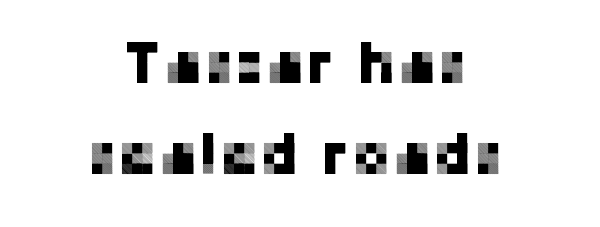
Grotesque or geometric, the face here clearly has no serifs. Both edges are ragged and mirror each other, which tells us the setting is centered. Letters rest on an invisible, unmarked baseline. Default kerning and tracking; the words read as compact shapes.
